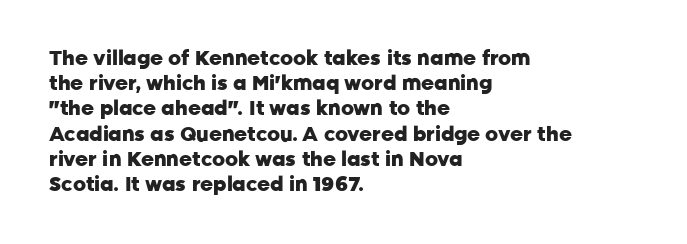
The image shows 20 px bold type, upright; set left-aligned, normal line spacing (1.26x), normal letter spacing, not underlined.
